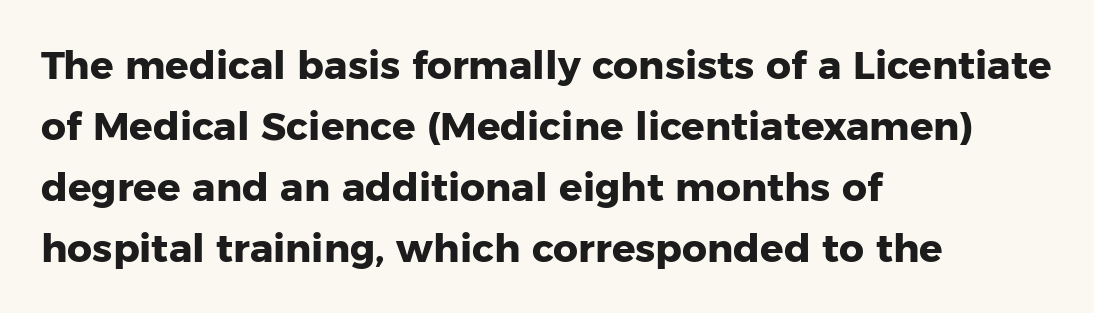
The image shows 39 px heavy sans-serif type, upright; set left-aligned, normal line spacing (1.56x), normal letter spacing, not underlined; low stroke contrast and a medium x-height.
